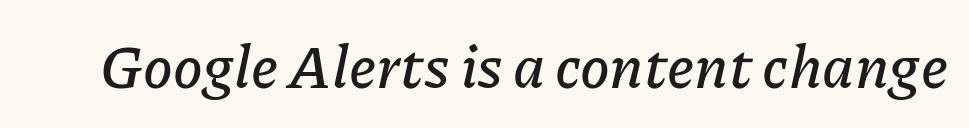
A typesetter would call this zero additional tracking. Think of a printed novel: that variable character pitch is what you see here. An italicized treatment has been applied to the whole sample. The glyphs are unaccompanied by any horizontal stroke below them.
